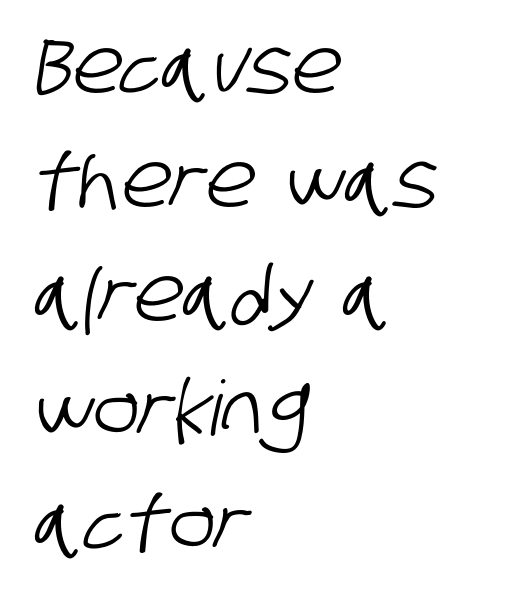
{"serif": "no", "width": "condensed", "stroke_contrast": "low", "x_height": "large", "monospaced": "no", "underline": "no", "align": "left", "line_spacing": "normal", "line_spacing_ratio": 1.5, "letter_spacing": "normal", "letter_spacing_em": 0.0, "glyph_px": 76}
